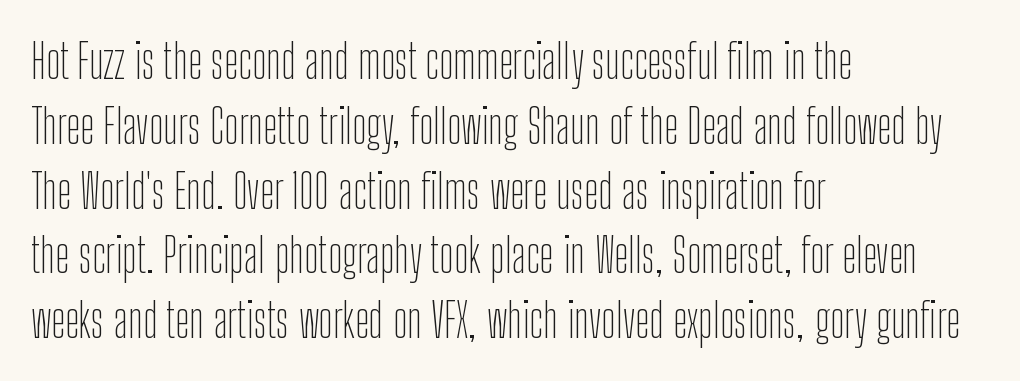
Letters have the restrained weight of plain body copy at most. Compared with typical paragraphs, the rows here are spaced about the same. Here the glyphs are tracked normally, forming tight word shapes. A student would call this left alignment; a typographer would say flush left, rag right. Just letters on the line, the space beneath them empty. Do the characters align in a grid? No, the font is proportional.
